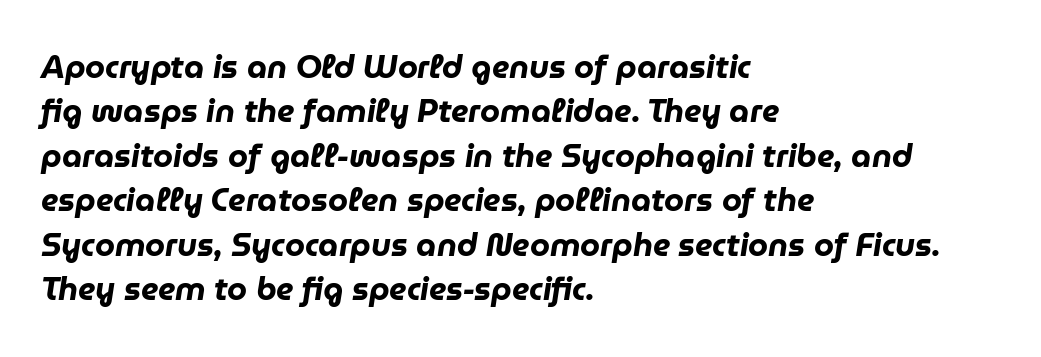
Q: Is the text bold? A: Yes.
Q: Is the text italic (slanted)? A: Yes, it leans right by about 9 degrees.
Q: Is the text underlined? A: No.
Q: How is the paragraph aligned? A: Left-aligned.
Q: Is the spacing between letters normal or unusually wide? A: Normal.
Q: Is the spacing between lines tight, normal or loose? A: Normal.
Q: Width (condensed, normal, or wide)? A: Normal.
Q: Stroke contrast? A: Low.
Q: x-height? A: Medium.
Q: Monospaced? A: No.
